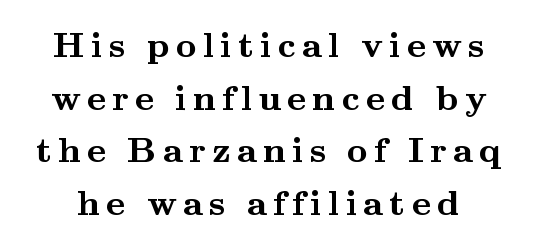
The image shows 36 px semibold, wide serif type, upright; set normal line spacing (1.46x), not underlined; medium stroke contrast and a small x-height.
